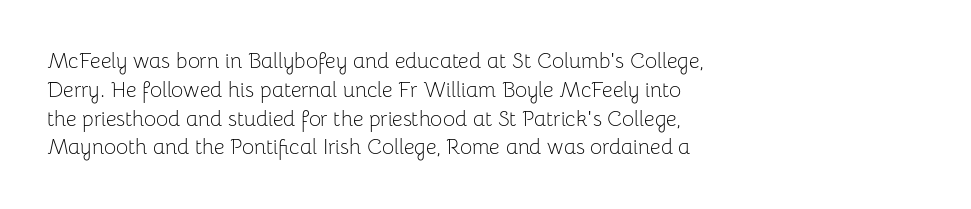
Each new line begins a customary step beneath the previous one. Stems here are at most as thick as an everyday book face. Words appear dense and cohesive because spacing is normal. Descenders hang freely into open space. The axis of the letterforms is exactly vertical.
